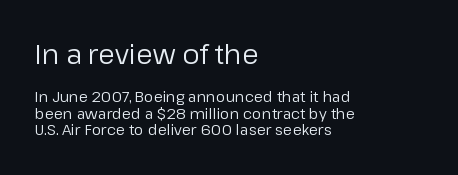
{"italic": "no", "bold": "no", "underline": "no", "align": "left", "line_spacing": "tight", "line_spacing_ratio": 1.07, "letter_spacing": "normal", "letter_spacing_em": 0.0, "larger_block": "first", "size_ratio": 1.8, "glyph_px": 27}
